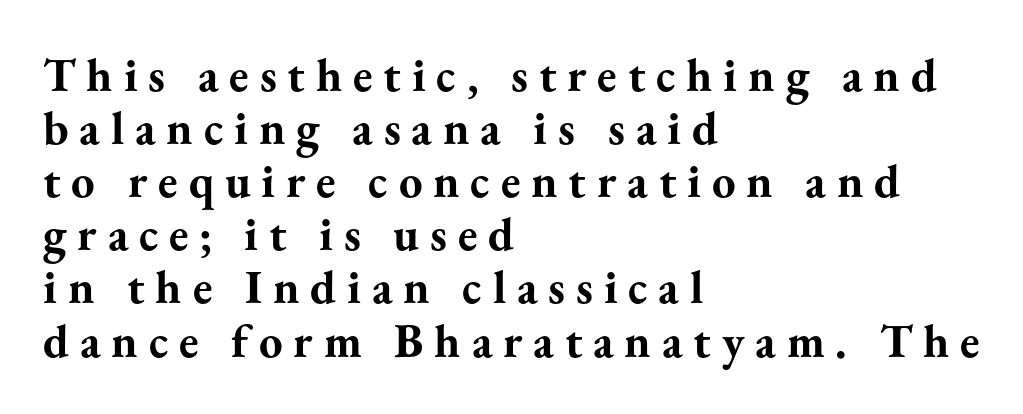
Pretty heavy lettering here — definitely bold. Leading is clearly below the norm, producing a dense column. The line texture is sparse and dotted thanks to wide tracking. The letters advance in unequal steps, a hallmark of proportional type. Serif or sans? Serif — the stroke terminals have little feet.
